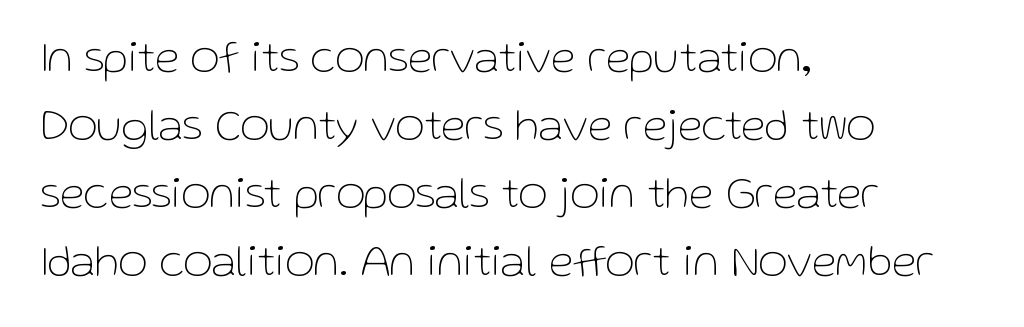
Q: Is the text bold? A: No.
Q: Is the text italic (slanted)? A: No, it is upright.
Q: Is the typeface a serif or a sans-serif typeface? A: Sans-serif.
Q: Is the text underlined? A: No.
Q: How is the paragraph aligned? A: Left-aligned.
Q: Is the spacing between letters normal or unusually wide? A: Normal.
Q: Is the spacing between lines tight, normal or loose? A: Normal.
Q: Width (condensed, normal, or wide)? A: Normal.
Q: Stroke contrast? A: Low.
Q: x-height? A: Medium.
Q: Monospaced? A: No.
